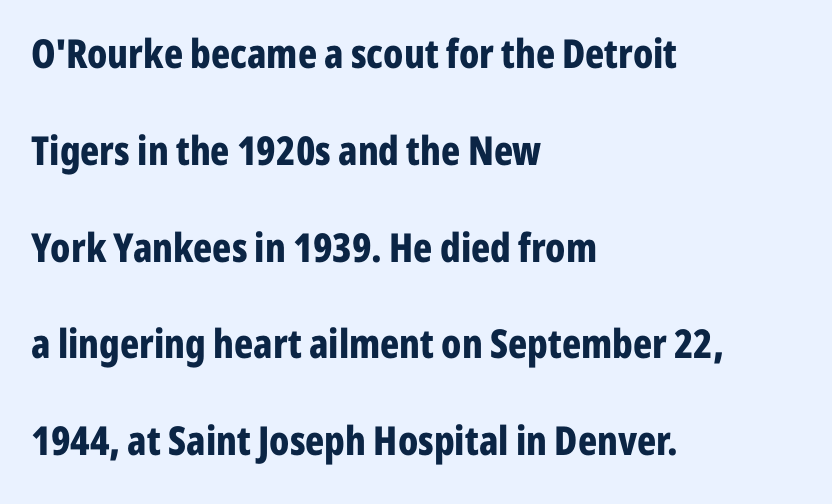
{"serif": "no", "italic": "no", "bold": "yes", "weight": "bold", "width": "condensed", "stroke_contrast": "low", "x_height": "medium", "monospaced": "no", "underline": "no", "align": "left", "line_spacing": "loose", "line_spacing_ratio": 2.42, "letter_spacing": "normal", "letter_spacing_em": 0.0, "glyph_px": 40}
